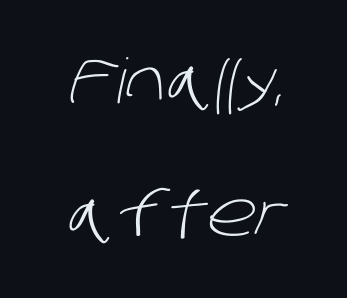
The image shows 62 px light sans-serif type; set loose line spacing (2.14x), normal letter spacing, not underlined; low stroke contrast and a large x-height.
